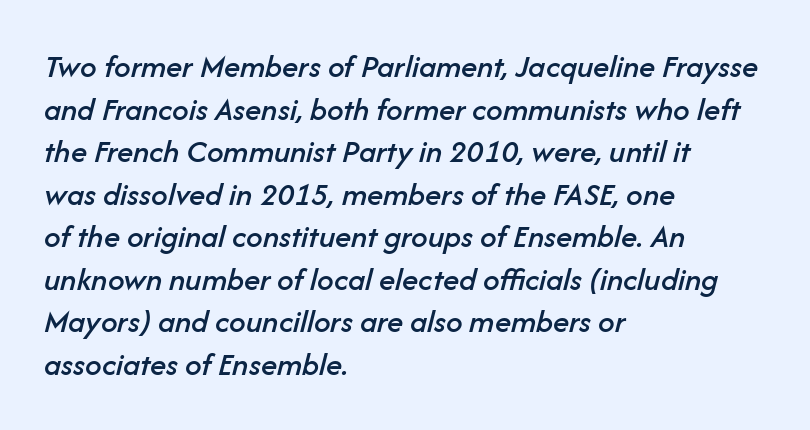
Q: Is the text italic (slanted)? A: Yes, it leans right by about 14 degrees.
Q: Is the text underlined? A: No.
Q: How is the paragraph aligned? A: Left-aligned.
Q: Is the spacing between letters normal or unusually wide? A: Normal.
Q: Is the spacing between lines tight, normal or loose? A: Normal.
Q: Width (condensed, normal, or wide)? A: Normal.
Q: Stroke contrast? A: Low.
Q: x-height? A: Medium.
Q: Monospaced? A: No.
